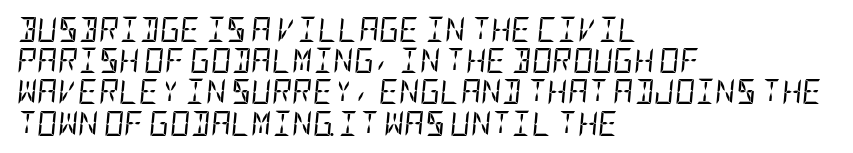
The image shows 25 px text type, italic (leaning right); set left-aligned, normal line spacing (1.25x), normal letter spacing, not underlined.
